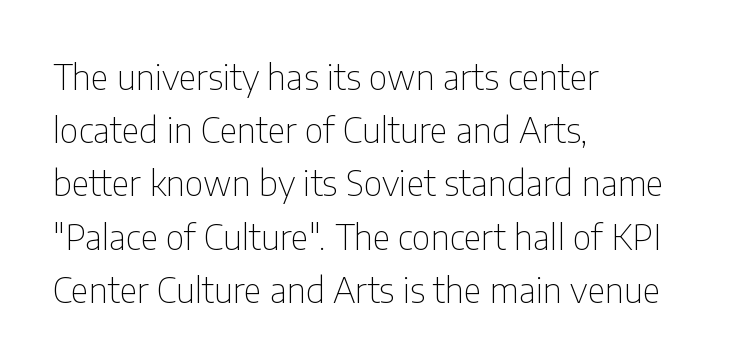
The image shows 35 px thin, condensed sans-serif type, upright; set left-aligned, normal line spacing (1.52x), normal letter spacing, not underlined; low stroke contrast and a medium x-height.
